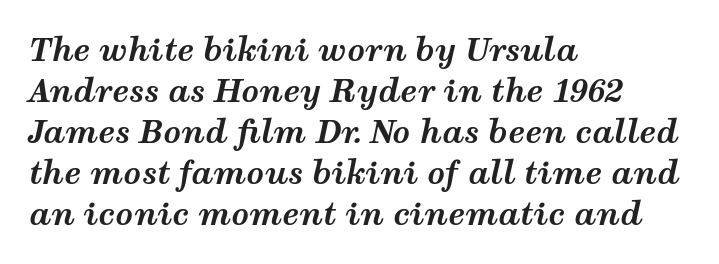
Horizontal bands of white between lines are of average thickness. Short note: letters normally spaced. The face used here is proportionally spaced, like ordinary book or web type. Short and long lines alike share a common starting point at left. Beneath every word, the page is bare. An italicized treatment has been applied to the whole sample.
